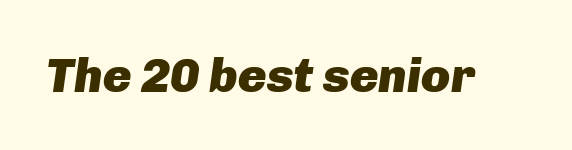
The image shows 48 px heavy type, italic (leaning right); set normal letter spacing, not underlined; low stroke contrast and a medium x-height.
